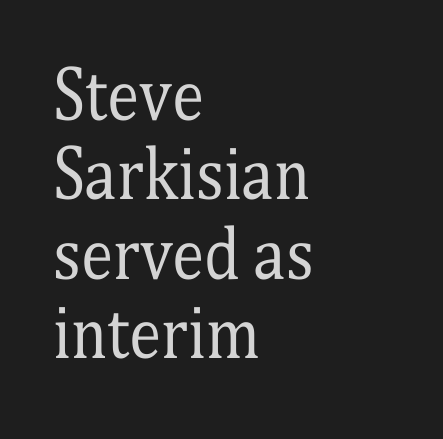
Q: Is the text bold? A: No.
Q: Is the text italic (slanted)? A: No, it is upright.
Q: Is the typeface a serif or a sans-serif typeface? A: Serif.
Q: Is the text underlined? A: No.
Q: How is the paragraph aligned? A: Left-aligned.
Q: Is the spacing between letters normal or unusually wide? A: Normal.
Q: Width (condensed, normal, or wide)? A: Condensed.
Q: Stroke contrast? A: Medium.
Q: x-height? A: Medium.
Q: Monospaced? A: No.
